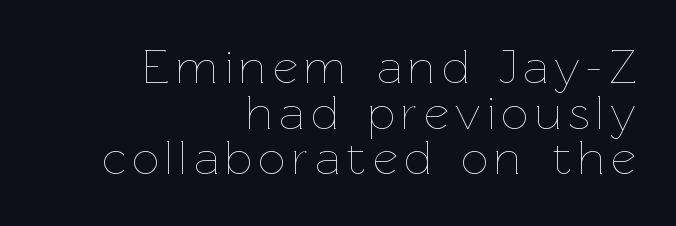
The image shows 48 px thin type, upright; set right-aligned, tight line spacing (0.95x), not underlined; low stroke contrast and a medium x-height.
